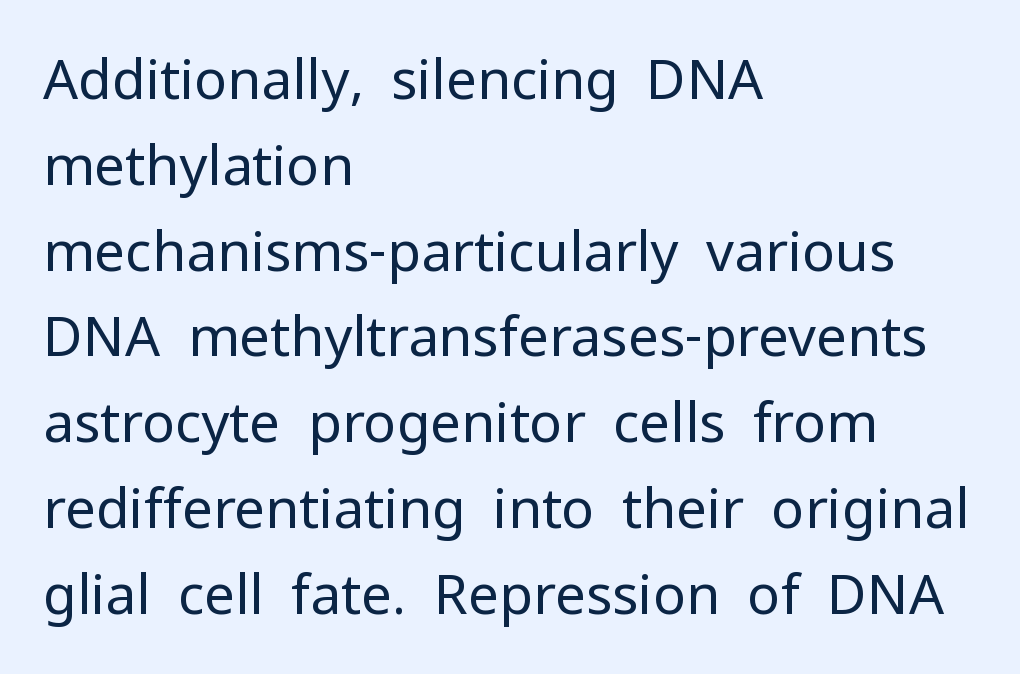
{"serif": "no", "italic": "no", "bold": "no", "weight": "regular", "width": "normal", "stroke_contrast": "low", "x_height": "medium", "monospaced": "no", "underline": "no", "align": "left", "line_spacing": "normal", "line_spacing_ratio": 1.56, "letter_spacing": "normal", "letter_spacing_em": 0.0, "glyph_px": 55}
